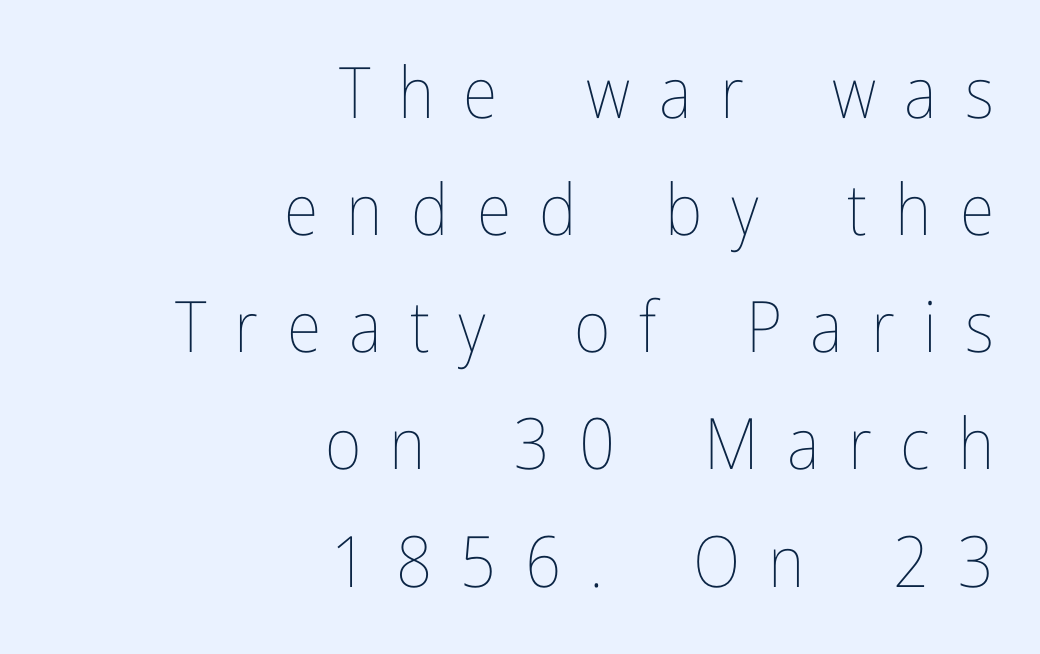
The image shows 71 px thin, condensed type, upright; set right-aligned, normal line spacing (1.65x), unusually wide letter spacing (+0.4 em), not underlined; low stroke contrast and a medium x-height.
